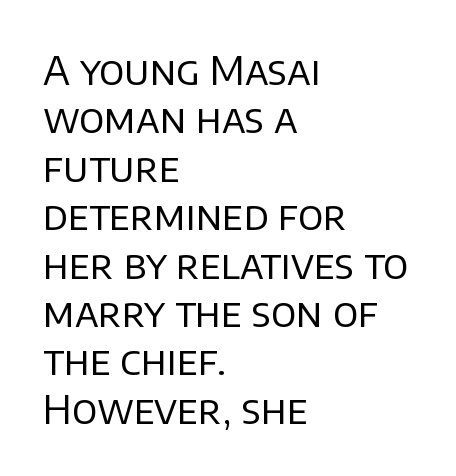
Q: Is the text bold? A: No.
Q: Is the text italic (slanted)? A: No, it is upright.
Q: Is the typeface a serif or a sans-serif typeface? A: Sans-serif.
Q: Is the text underlined? A: No.
Q: How is the paragraph aligned? A: Left-aligned.
Q: Is the spacing between letters normal or unusually wide? A: Normal.
Q: Width (condensed, normal, or wide)? A: Normal.
Q: Stroke contrast? A: Low.
Q: x-height? A: Large.
Q: Monospaced? A: No.
